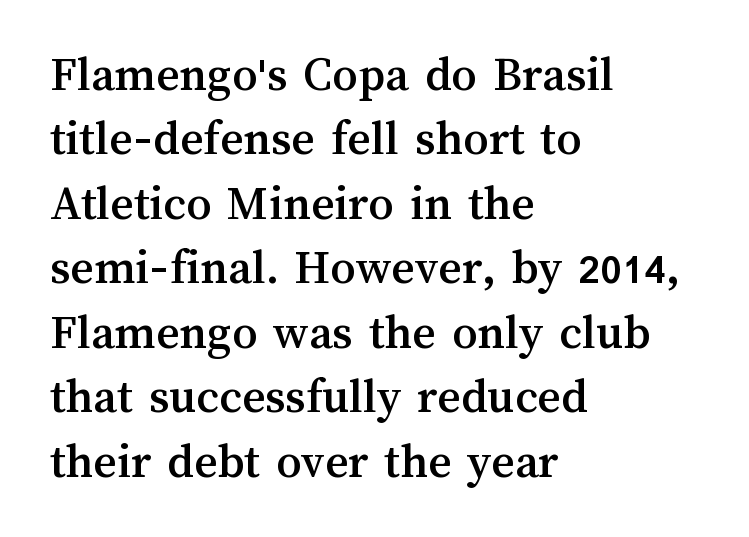
Q: Is the text italic (slanted)? A: No, it is upright.
Q: Is the text underlined? A: No.
Q: How is the paragraph aligned? A: Left-aligned.
Q: Is the spacing between letters normal or unusually wide? A: Normal.
Q: Is the spacing between lines tight, normal or loose? A: Normal.
Q: Width (condensed, normal, or wide)? A: Normal.
Q: Stroke contrast? A: Medium.
Q: x-height? A: Medium.
Q: Monospaced? A: No.
